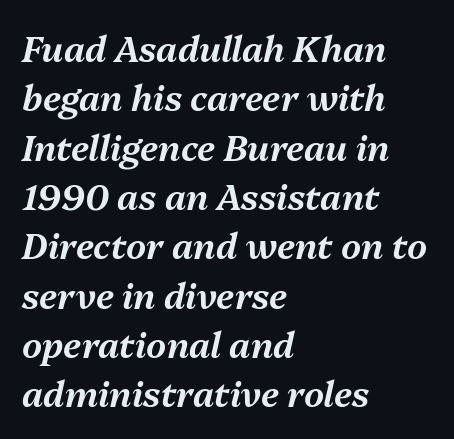
The image shows 35 px text type, italic (leaning right); set left-aligned, normal line spacing (1.41x), normal letter spacing, not underlined; medium stroke contrast and a medium x-height.
